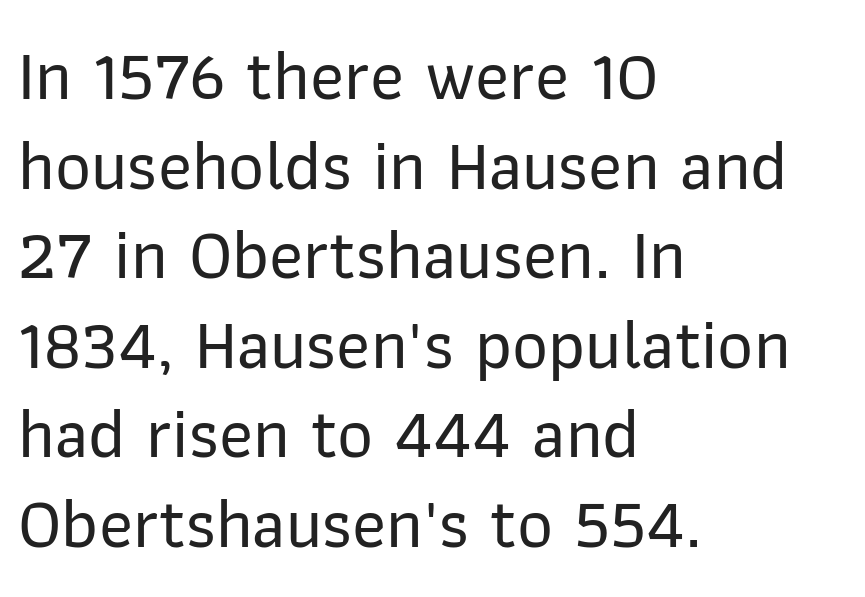
{"serif": "no", "italic": "no", "width": "normal", "stroke_contrast": "low", "x_height": "medium", "monospaced": "no", "underline": "no", "align": "left", "line_spacing": "normal", "line_spacing_ratio": 1.28, "letter_spacing": "normal", "letter_spacing_em": 0.0, "glyph_px": 70}
